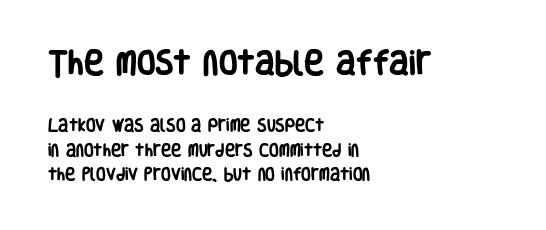
Underlining? Definitely not there. On the weight axis this lands at bold, roughly 700. The letters sit at their default tracking, neither squeezed nor spread. Horizontally, the lines are justified to the leading edge only. Size contrast runs from large at the top to small at the bottom. When letters stand straight like this, we call the style roman or upright.
